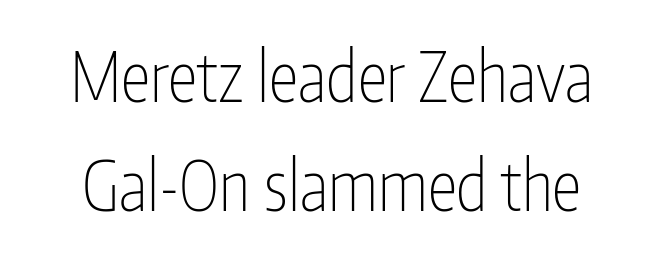
You can tell from the bare stems that sans-serif type was used. This sample uses plain, unmodified letter spacing. Spacing verdict: proportional, widths tailored to each character. The rendering uses a moderate line-height, typical for paragraphs.
